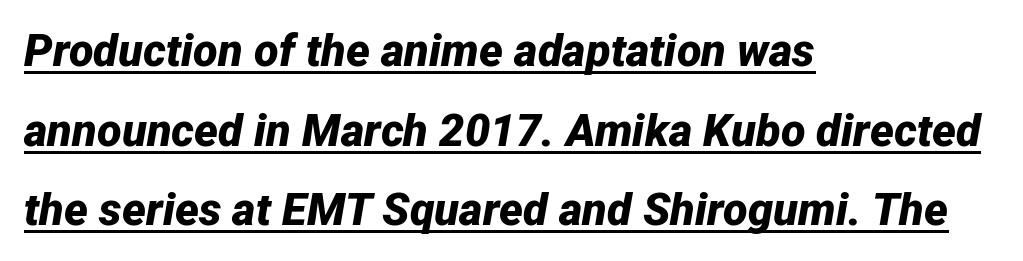
{"italic": "yes", "lean": "right", "slant_degrees": 12, "bold": "yes", "weight": "bold", "width": "normal", "stroke_contrast": "low", "x_height": "medium", "monospaced": "no", "underline": "yes", "align": "left", "line_spacing_ratio": 1.77, "letter_spacing": "normal", "letter_spacing_em": 0.0, "glyph_px": 45}
